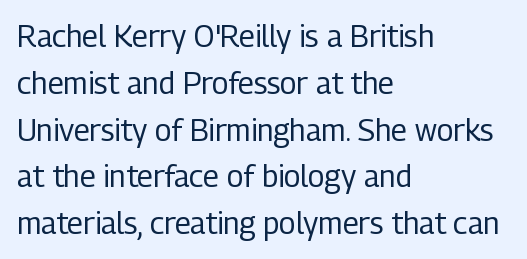
Q: Is the text bold? A: No.
Q: Is the text italic (slanted)? A: No, it is upright.
Q: Is the typeface a serif or a sans-serif typeface? A: Sans-serif.
Q: Is the text underlined? A: No.
Q: How is the paragraph aligned? A: Left-aligned.
Q: Is the spacing between letters normal or unusually wide? A: Normal.
Q: Is the spacing between lines tight, normal or loose? A: Normal.
Q: Width (condensed, normal, or wide)? A: Condensed.
Q: Stroke contrast? A: Low.
Q: x-height? A: Medium.
Q: Monospaced? A: No.
